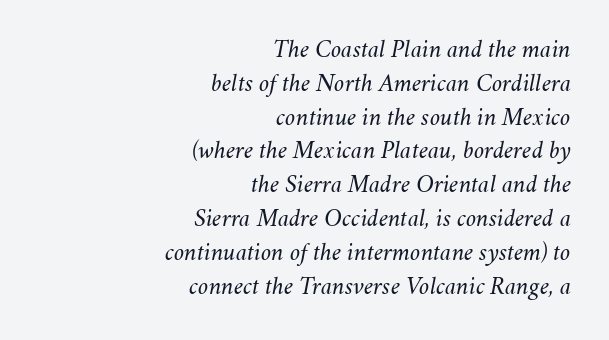
{"italic": "yes", "lean": "right", "slant_degrees": 11, "bold": "no", "underline": "no", "align": "right", "line_spacing": "normal", "line_spacing_ratio": 1.3, "letter_spacing": "normal", "letter_spacing_em": 0.0, "glyph_px": 26}
